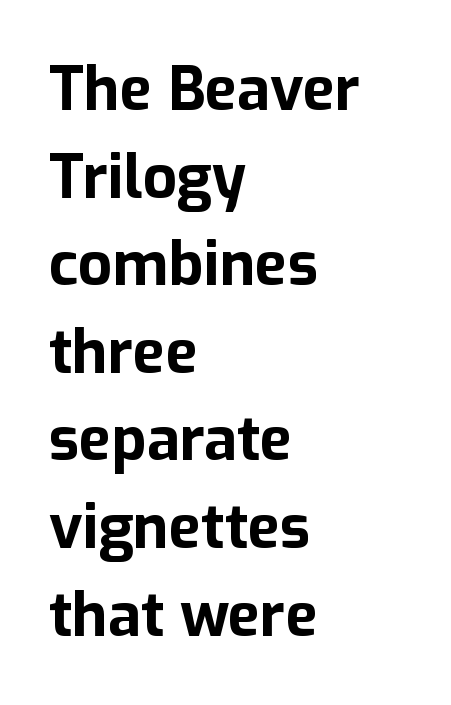
{"serif": "no", "italic": "no", "bold": "yes", "weight": "bold", "width": "normal", "stroke_contrast": "low", "x_height": "medium", "monospaced": "no", "underline": "no", "align": "left", "line_spacing": "normal", "line_spacing_ratio": 1.46, "letter_spacing": "normal", "letter_spacing_em": 0.0, "glyph_px": 60}
